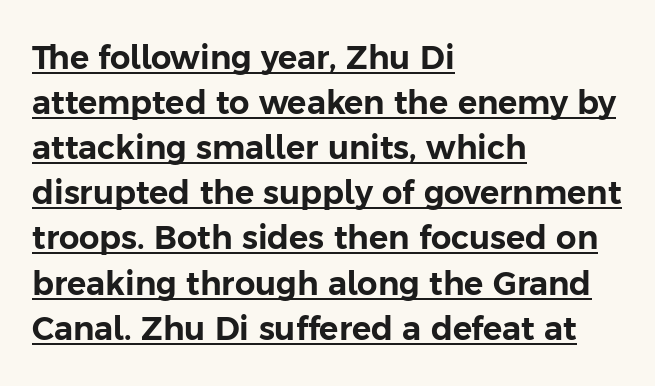
{"serif": "no", "italic": "no", "width": "normal", "stroke_contrast": "low", "x_height": "medium", "monospaced": "no", "underline": "yes", "align": "left", "line_spacing": "normal", "line_spacing_ratio": 1.41, "letter_spacing": "normal", "letter_spacing_em": 0.0, "glyph_px": 32}
